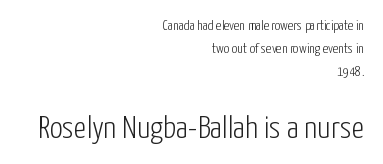
The image shows 32 px light, condensed sans-serif type, upright; set right-aligned, normal line spacing (1.65x), normal letter spacing, not underlined; the second (bottom) block is 2.29x larger; low stroke contrast and a medium x-height.
